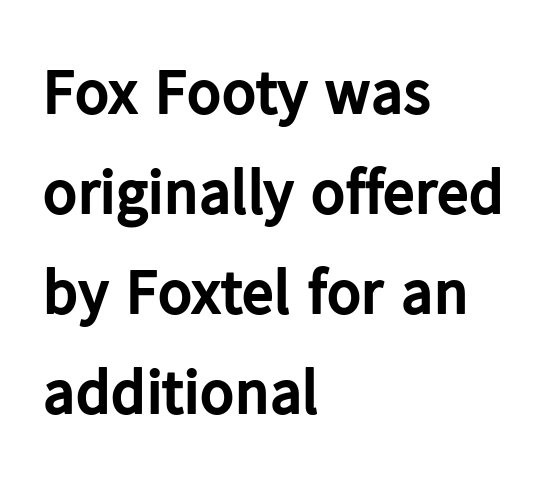
Q: Is the text bold? A: Yes.
Q: Is the text italic (slanted)? A: No, it is upright.
Q: Is the typeface a serif or a sans-serif typeface? A: Sans-serif.
Q: Is the text underlined? A: No.
Q: How is the paragraph aligned? A: Left-aligned.
Q: Is the spacing between letters normal or unusually wide? A: Normal.
Q: Is the spacing between lines tight, normal or loose? A: Normal.
Q: Width (condensed, normal, or wide)? A: Normal.
Q: Stroke contrast? A: Low.
Q: x-height? A: Medium.
Q: Monospaced? A: No.
